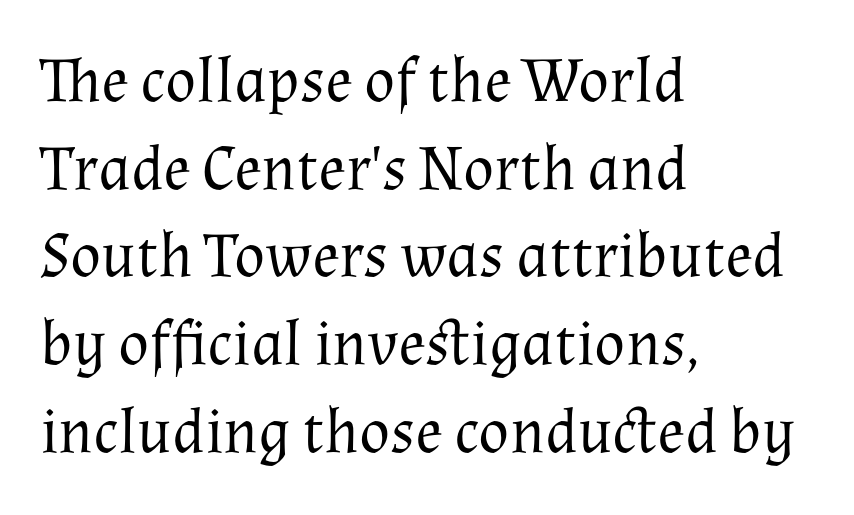
Q: Is the text bold? A: No.
Q: Is the text italic (slanted)? A: No, it is upright.
Q: Is the typeface a serif or a sans-serif typeface? A: Serif.
Q: Is the text underlined? A: No.
Q: How is the paragraph aligned? A: Left-aligned.
Q: Is the spacing between letters normal or unusually wide? A: Normal.
Q: Is the spacing between lines tight, normal or loose? A: Normal.
Q: Width (condensed, normal, or wide)? A: Normal.
Q: Stroke contrast? A: Medium.
Q: x-height? A: Medium.
Q: Monospaced? A: No.
